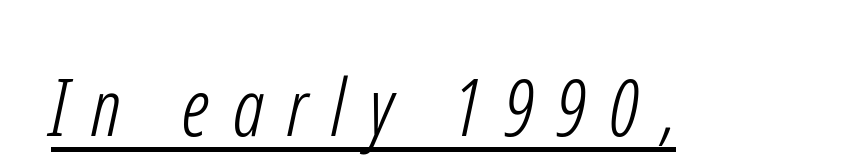
The image shows 79 px light, condensed sans-serif type; set unusually wide letter spacing (+0.3 em), underlined; low stroke contrast and a medium x-height.
